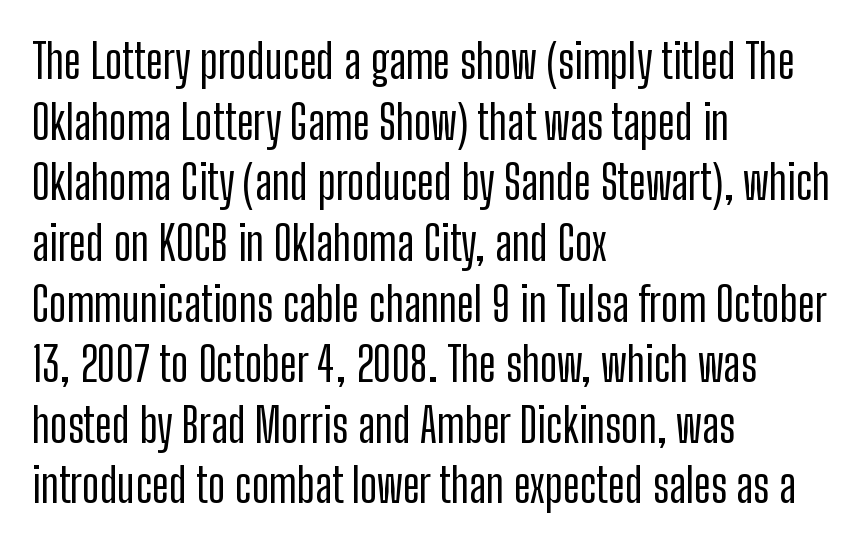
The image shows 47 px condensed sans-serif type, upright; set left-aligned, normal line spacing (1.29x), normal letter spacing, not underlined; low stroke contrast and a medium x-height.
